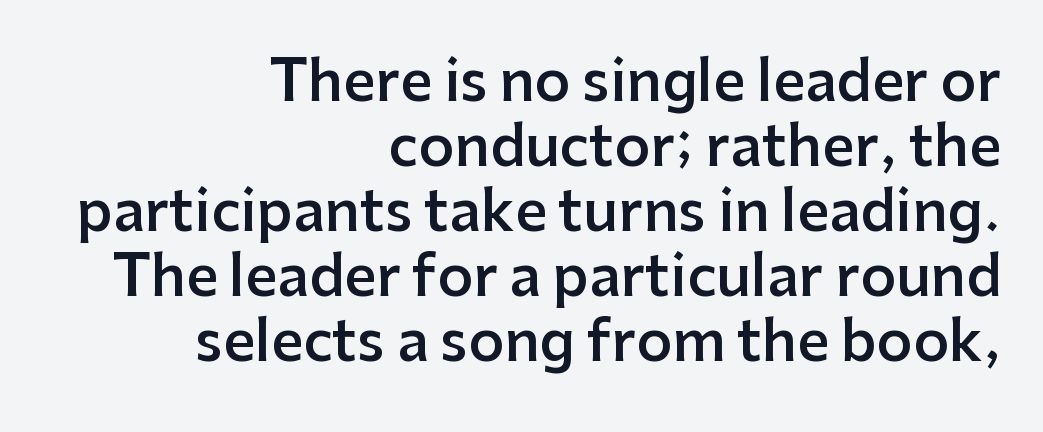
The image shows 56 px semibold sans-serif type, upright; set right-aligned, line spacing 1.16x, normal letter spacing, not underlined; low stroke contrast and a medium x-height.
